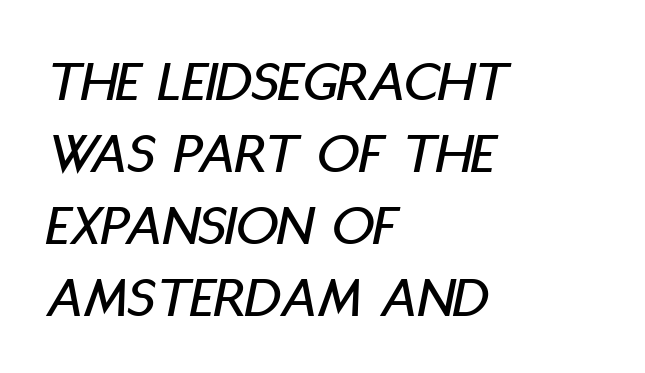
It's the slanting kind of type. Spacing between characters is what you'd get straight out of the box. Each row of text sits above clean, open space. Each letter keeps its own natural width here, so spacing adapts to shape. Caption: multi-line text, flush left, ragged right.
